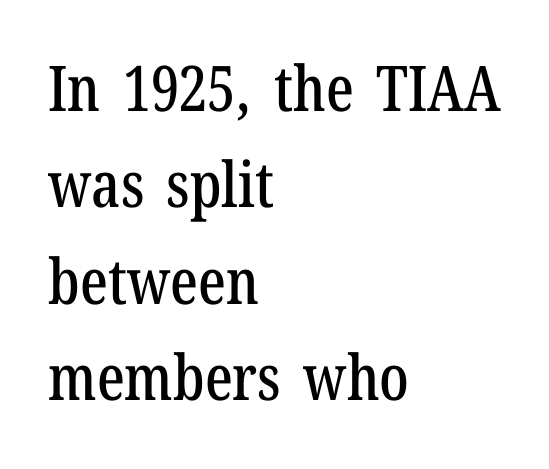
Note: serifs present on the glyphs. Looks like regular typesetting: each glyph gets only the width it needs. Whoever set this chose a conventional vertical rhythm. The gaps between neighbouring characters are ordinary and unremarkable. Posture: straight, roman, zero tilt.
